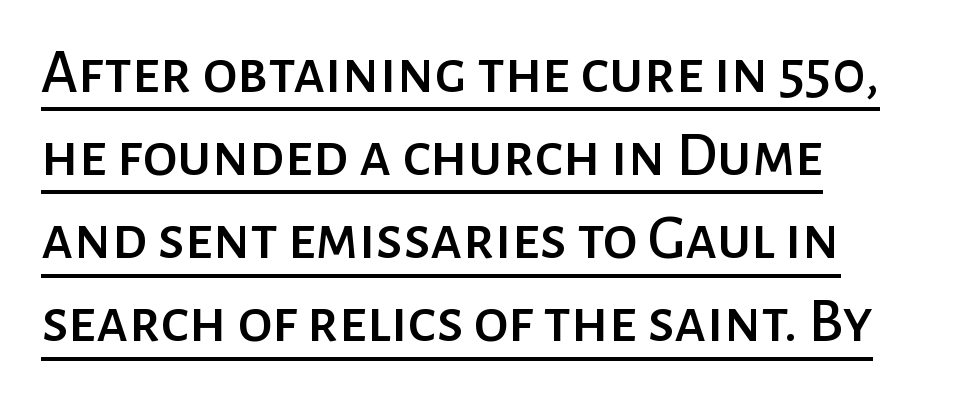
Like a heading marked for emphasis, these lines bear an underscore. These lines are composed in type without serifs. Do the characters align in a grid? No, the font is proportional. Look at the tracking — it's just the regular setting, nothing added. The passage is arranged the way most books set body copy — flush left. Italic? Not at all — the glyphs are vertical.
